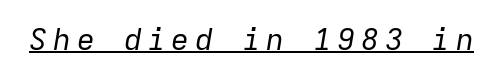
There's an unmistakable incline to the writing here. The words here are underlined. A typesetter would call this monospace, since all characters share one set width. No letter is thick-stroked: the sample isn't bold.
